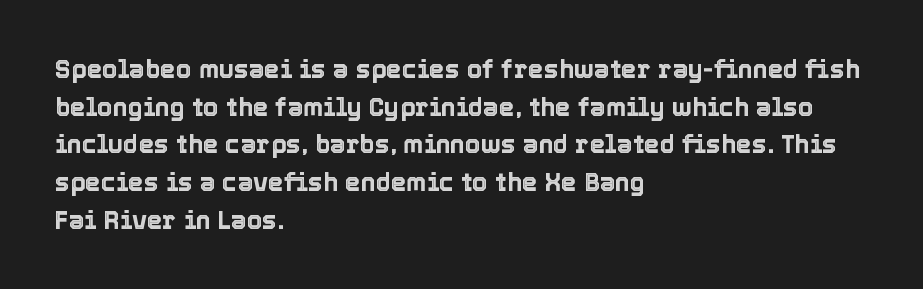
{"italic": "no", "underline": "no", "align": "left", "line_spacing": "normal", "line_spacing_ratio": 1.51, "letter_spacing": "normal", "letter_spacing_em": 0.0, "glyph_px": 25}
